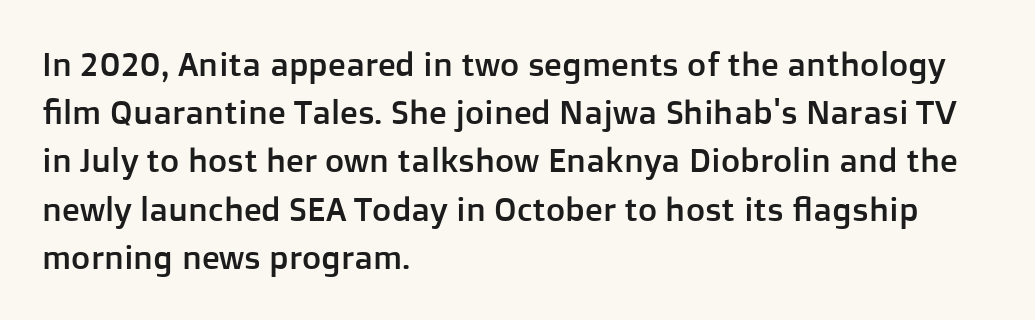
The image shows 33 px sans-serif type, upright; set left-aligned, normal line spacing (1.46x), normal letter spacing, not underlined; low stroke contrast and a medium x-height.
